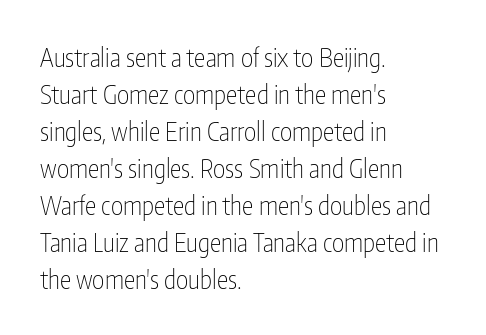
Q: Is the text bold? A: No.
Q: Is the text italic (slanted)? A: No, it is upright.
Q: Is the text underlined? A: No.
Q: How is the paragraph aligned? A: Left-aligned.
Q: Is the spacing between letters normal or unusually wide? A: Normal.
Q: Is the spacing between lines tight, normal or loose? A: Normal.
